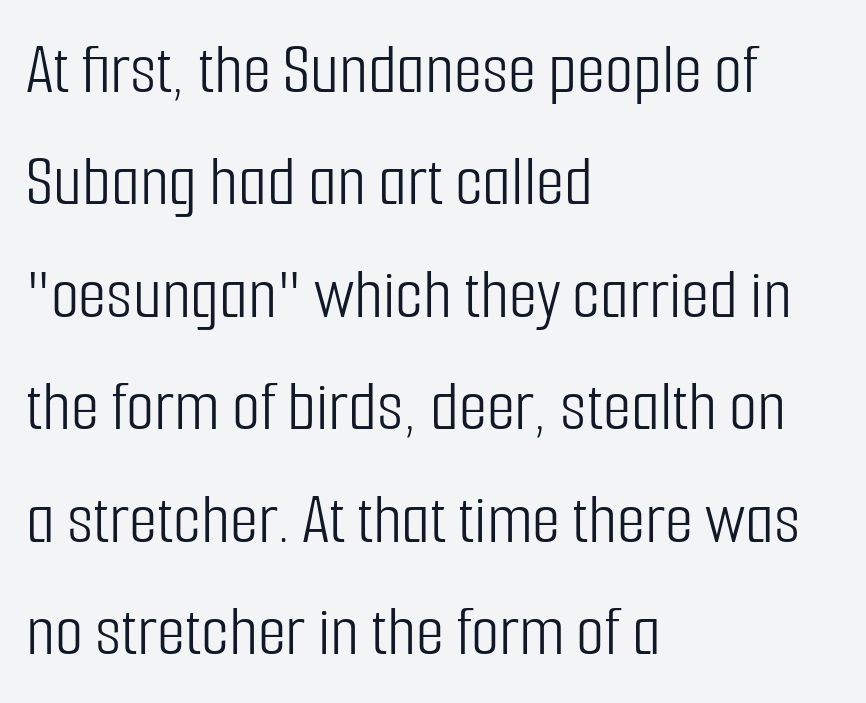
Q: Is the text bold? A: No.
Q: Is the text italic (slanted)? A: No, it is upright.
Q: Is the typeface a serif or a sans-serif typeface? A: Sans-serif.
Q: Is the text underlined? A: No.
Q: How is the paragraph aligned? A: Left-aligned.
Q: Is the spacing between letters normal or unusually wide? A: Normal.
Q: Is the spacing between lines tight, normal or loose? A: Normal.
Q: Width (condensed, normal, or wide)? A: Condensed.
Q: Stroke contrast? A: Low.
Q: x-height? A: Medium.
Q: Monospaced? A: No.
